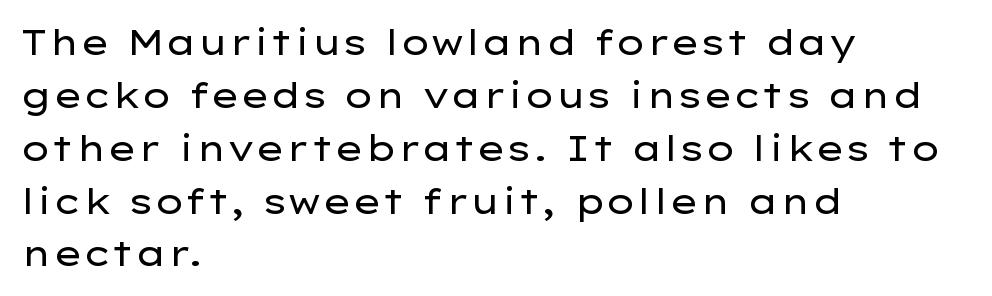
Q: Is the text bold? A: No.
Q: Is the text italic (slanted)? A: No, it is upright.
Q: Is the typeface a serif or a sans-serif typeface? A: Sans-serif.
Q: Is the text underlined? A: No.
Q: How is the paragraph aligned? A: Left-aligned.
Q: Is the spacing between letters normal or unusually wide? A: Normal.
Q: Is the spacing between lines tight, normal or loose? A: Normal.
Q: Width (condensed, normal, or wide)? A: Wide.
Q: Stroke contrast? A: Low.
Q: x-height? A: Medium.
Q: Monospaced? A: No.
